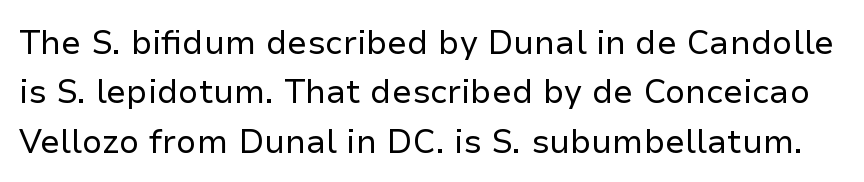
Q: Is the text bold? A: No.
Q: Is the text italic (slanted)? A: No, it is upright.
Q: Is the typeface a serif or a sans-serif typeface? A: Sans-serif.
Q: Is the text underlined? A: No.
Q: Is the spacing between letters normal or unusually wide? A: Normal.
Q: Is the spacing between lines tight, normal or loose? A: Normal.
Q: Width (condensed, normal, or wide)? A: Normal.
Q: Stroke contrast? A: Low.
Q: x-height? A: Medium.
Q: Monospaced? A: No.
